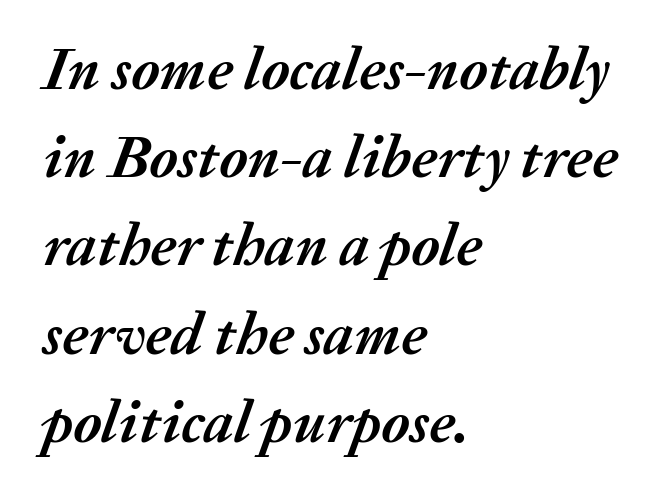
The image shows 60 px semibold type, italic (leaning right); set left-aligned, normal line spacing (1.47x), normal letter spacing, not underlined; medium stroke contrast and a medium x-height.
